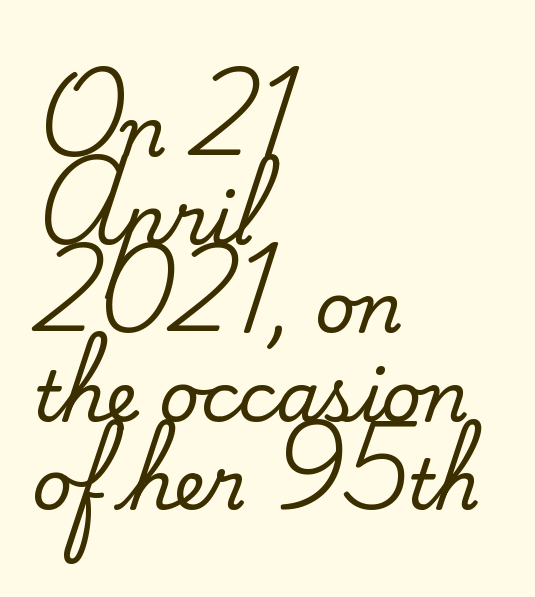
Q: Is the text italic (slanted)? A: Yes.
Q: Is the typeface a serif or a sans-serif typeface? A: Serif.
Q: Is the text underlined? A: No.
Q: How is the paragraph aligned? A: Left-aligned.
Q: Is the spacing between letters normal or unusually wide? A: Normal.
Q: Is the spacing between lines tight, normal or loose? A: Normal.
Q: Width (condensed, normal, or wide)? A: Normal.
Q: Stroke contrast? A: Medium.
Q: x-height? A: Small.
Q: Monospaced? A: No.
